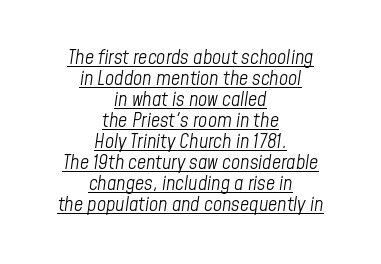
The image shows 20 px text type, italic (leaning right); set centered, tight line spacing (1.05x), normal letter spacing, underlined.
